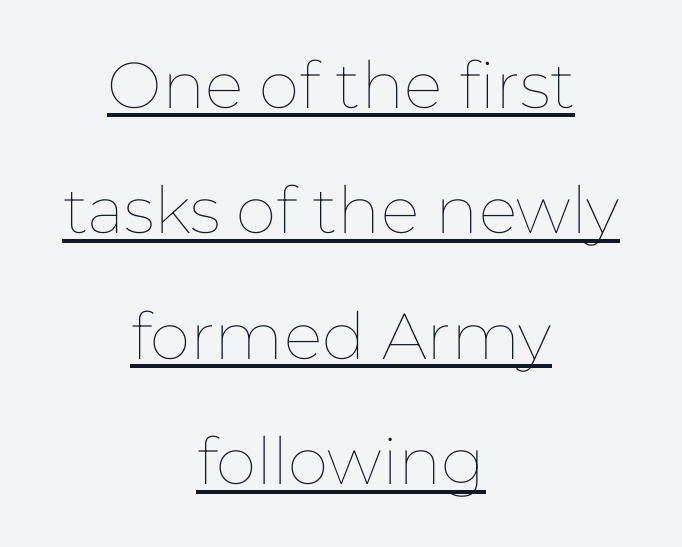
Unlike italic type, these characters show no tilt at all. A typographer would call this underscored text. You could not count columns in this text — the font is proportionally spaced. The rendering positions every line midway between the sides. Spacing between characters is what you'd get straight out of the box. Is this a heavy cut? Hardly; it is regular or lighter.
